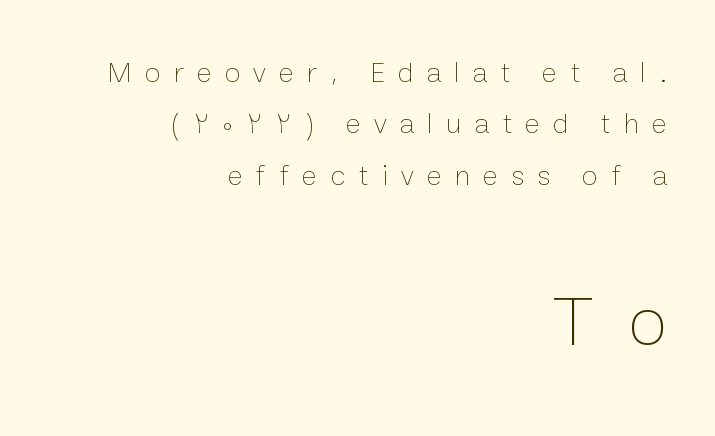
Q: Is the text bold? A: No.
Q: Is the text italic (slanted)? A: No, it is upright.
Q: Is the text underlined? A: No.
Q: How is the paragraph aligned? A: Right-aligned.
Q: Is the spacing between letters normal or unusually wide? A: Unusually wide.
Q: Which block of text is set in a larger size, the first (top) or the second (bottom)? A: The second (bottom) one.
Q: Width (condensed, normal, or wide)? A: Normal.
Q: Stroke contrast? A: Low.
Q: x-height? A: Medium.
Q: Monospaced? A: No.
